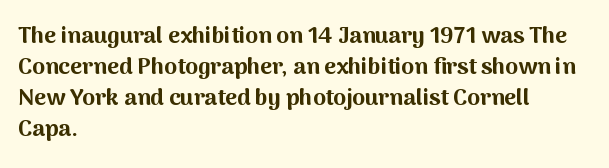
Q: Is the text bold? A: Yes.
Q: Is the text italic (slanted)? A: No, it is upright.
Q: Is the text underlined? A: No.
Q: How is the paragraph aligned? A: Left-aligned.
Q: Is the spacing between letters normal or unusually wide? A: Normal.
Q: Is the spacing between lines tight, normal or loose? A: Normal.
